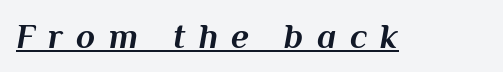
Observe the lean: these are italic letterforms. Does a line run under the words? Yes, clearly. A typesetter would call this proportional, since set widths differ per character. Characters follow at a spacing far wider than the type designer built in. Set as a true bold cut, around the 700 mark.
